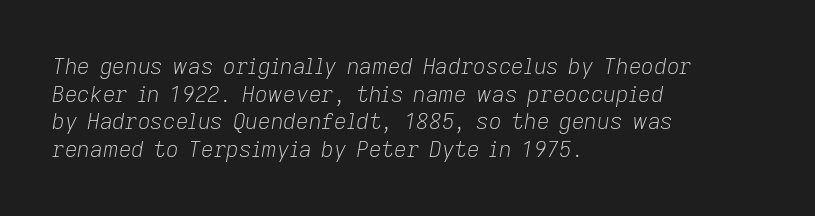
{"italic": "yes", "lean": "right", "slant_degrees": 9, "bold": "no", "underline": "no", "align": "left", "line_spacing": "normal", "line_spacing_ratio": 1.26, "letter_spacing": "normal", "letter_spacing_em": 0.0, "glyph_px": 22}
